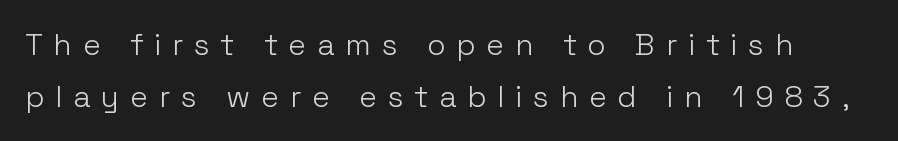
What kind of face is this? One without serifs — a sans. Compared with a typical body face, this is equally light or lighter still. No word sits above an underline. Substantial extra tracking has been applied to these lines. Character widths vary here, with narrow letters taking less room than wide ones. It's the straight-up-and-down kind of type.
